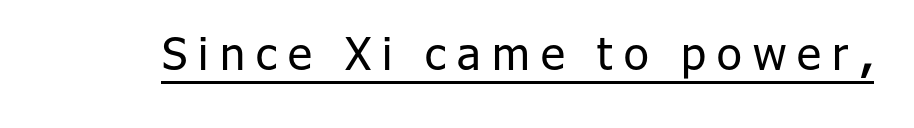
Q: Is the text bold? A: No.
Q: Is the text italic (slanted)? A: No, it is upright.
Q: Is the typeface a serif or a sans-serif typeface? A: Sans-serif.
Q: Is the text underlined? A: Yes.
Q: Is the spacing between letters normal or unusually wide? A: Unusually wide.
Q: Width (condensed, normal, or wide)? A: Normal.
Q: Stroke contrast? A: Low.
Q: x-height? A: Medium.
Q: Monospaced? A: No.
